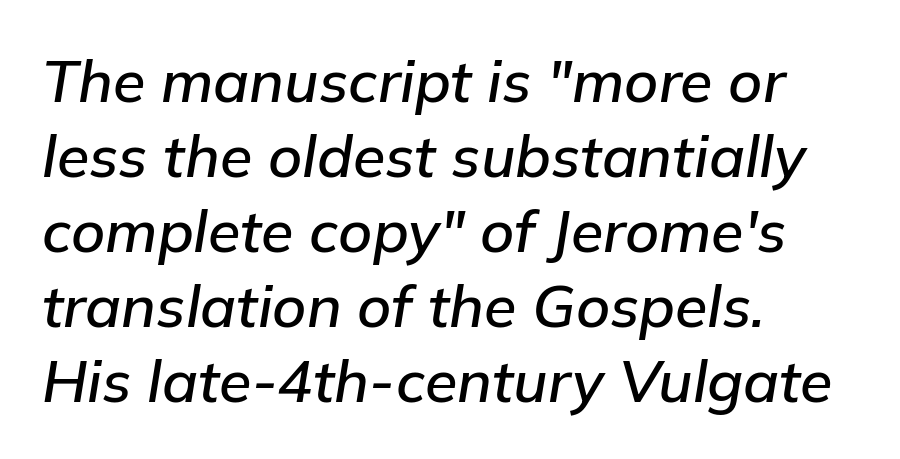
The image shows 59 px text type, italic (leaning right); set left-aligned, normal line spacing (1.27x), normal letter spacing, not underlined; low stroke contrast and a medium x-height.
